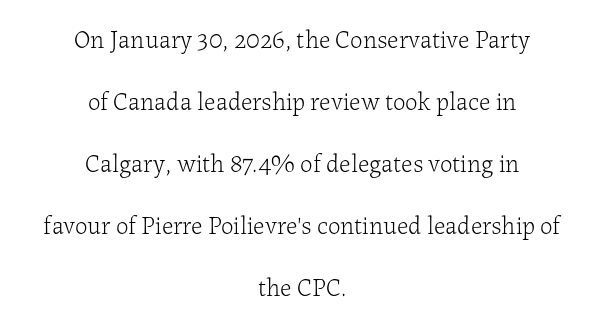
{"italic": "no", "bold": "no", "underline": "no", "align": "center", "line_spacing": "loose", "line_spacing_ratio": 2.48, "letter_spacing": "normal", "letter_spacing_em": 0.0, "glyph_px": 25}
